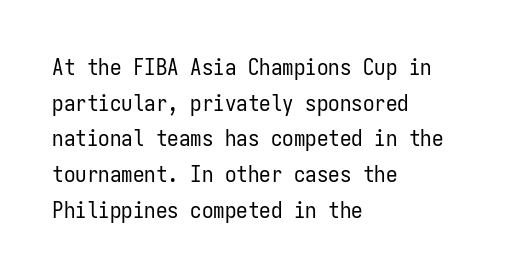
Baseline-to-baseline distance is the conventional proportion of letter height. The passage is arranged the way most books set body copy — flush left. The glyphs are unaccompanied by any horizontal stroke below them. The gaps between neighbouring characters are ordinary and unremarkable.
